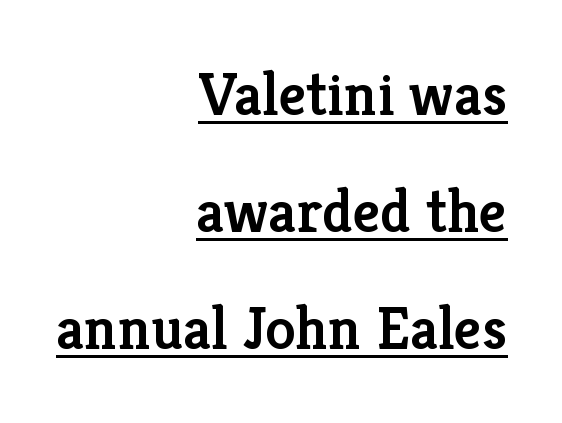
Horizontally, the lines are justified to the trailing edge only. Serifs: yes, visible at the terminals of the letterforms. Its strokes are somewhat broadened, the hallmark of semibold type. Beneath each row of characters lies a ruled line. No extra tracking has been applied to these lines. A typesetter would mark this as roman, not italic.
